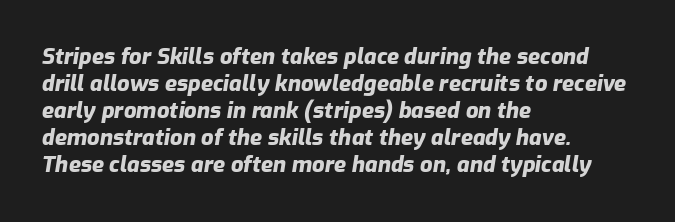
Q: Is the text bold? A: Yes.
Q: Is the text italic (slanted)? A: Yes, it leans right by about 9 degrees.
Q: Is the text underlined? A: No.
Q: How is the paragraph aligned? A: Left-aligned.
Q: Is the spacing between letters normal or unusually wide? A: Normal.
